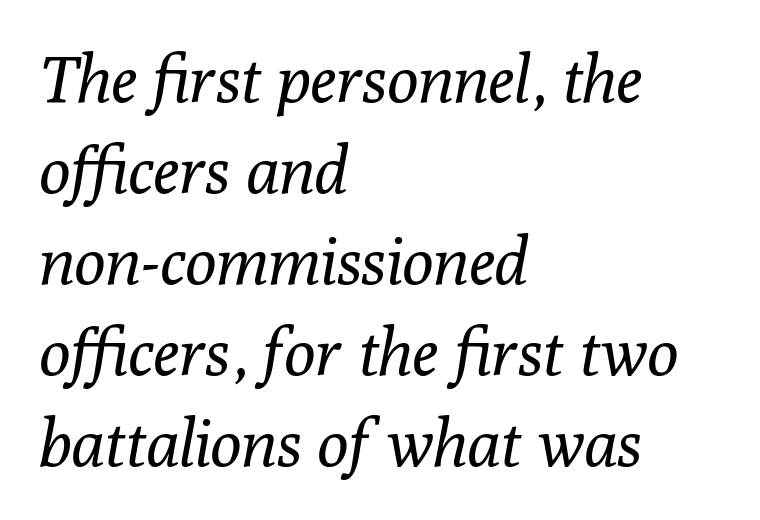
Q: Is the text bold? A: No.
Q: Is the text italic (slanted)? A: Yes, it leans right by about 10 degrees.
Q: Is the typeface a serif or a sans-serif typeface? A: Serif.
Q: Is the text underlined? A: No.
Q: How is the paragraph aligned? A: Left-aligned.
Q: Is the spacing between letters normal or unusually wide? A: Normal.
Q: Is the spacing between lines tight, normal or loose? A: Normal.
Q: Width (condensed, normal, or wide)? A: Normal.
Q: Stroke contrast? A: Low.
Q: x-height? A: Medium.
Q: Monospaced? A: No.
